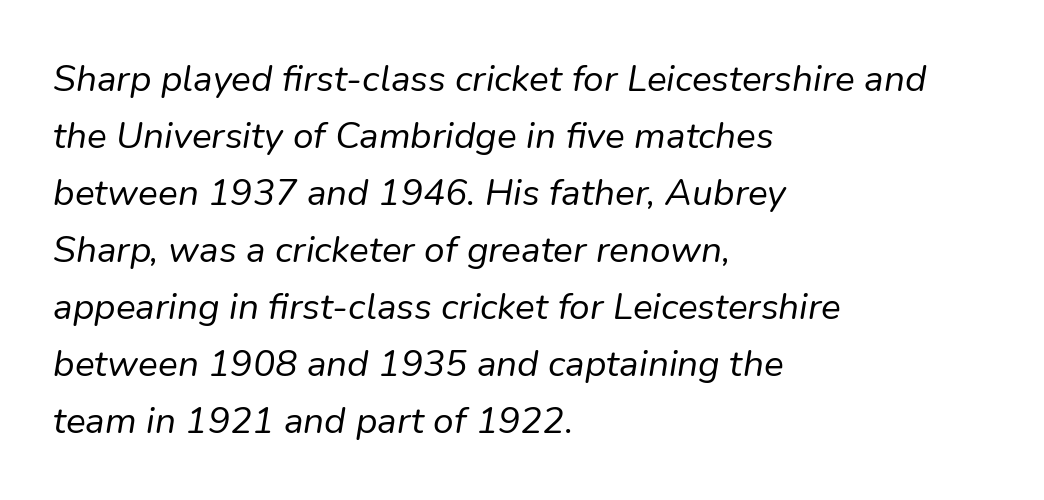
{"italic": "yes", "lean": "right", "slant_degrees": 9, "bold": "no", "weight": "regular", "width": "normal", "stroke_contrast": "low", "x_height": "medium", "monospaced": "no", "underline": "no", "align": "left", "line_spacing": "normal", "line_spacing_ratio": 1.54, "letter_spacing": "normal", "letter_spacing_em": 0.0, "glyph_px": 37}
